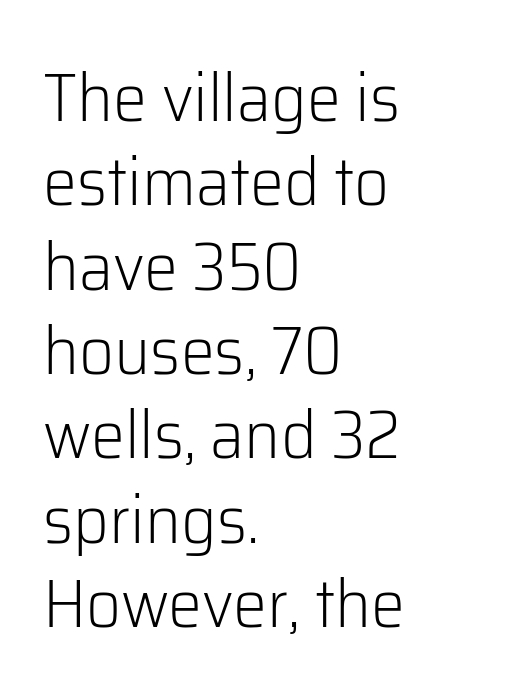
Each letter keeps its own natural width here, so spacing adapts to shape. The tracking reads as untouched default to a designer's eye. The typesetter chose a ragged-right arrangement here. If you drew a line through each stem, it would be perfectly vertical. Letterform terminals end flat and unadorned throughout the passage.
